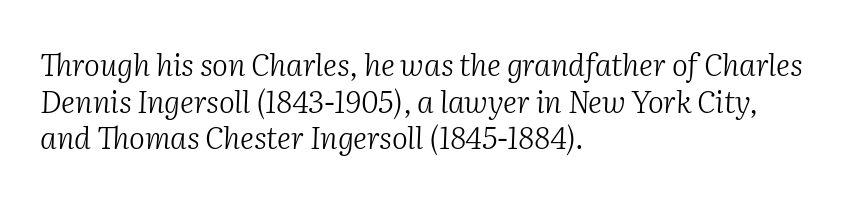
Looking at the ascenders, they clearly lean. Only glyphs here, with clear space below each row. Words appear dense and cohesive because spacing is normal. Stroke mass is kept to a normal reading level or below. The letters carry serifs — small finishing strokes at the ends of their stems.
